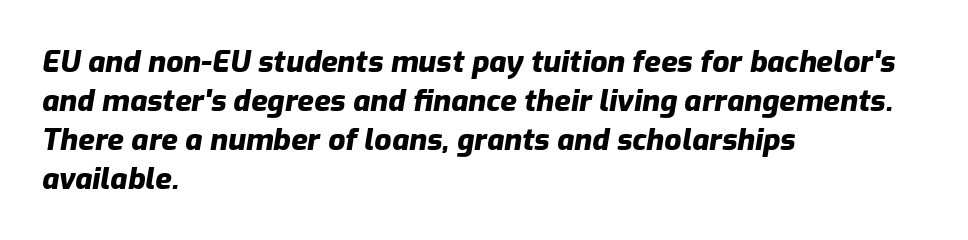
Each line starts at the same left margin while the right side varies. How are the letters spaced? Ordinarily, with no added tracking. Proportional: the letters do not fall into vertical columns. Beneath every word, the page is bare.
